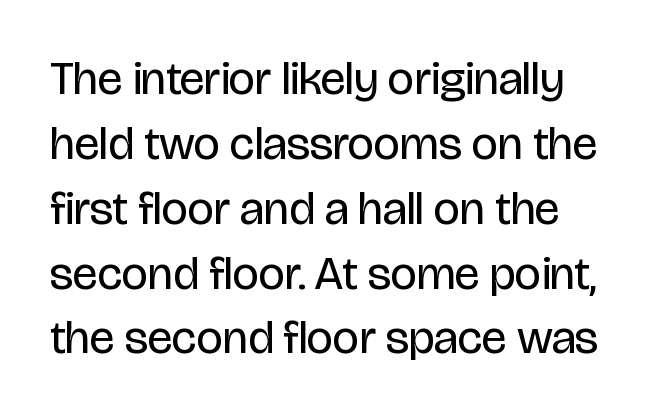
The image shows 47 px regular-weight, condensed sans-serif type, upright; set left-aligned, normal line spacing (1.38x), normal letter spacing, not underlined; low stroke contrast and a large x-height.
